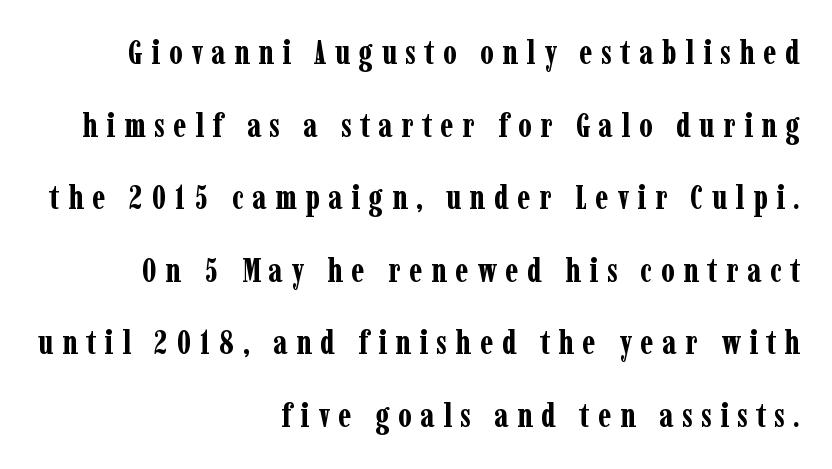
Q: Is the text bold? A: Yes.
Q: Is the text italic (slanted)? A: No, it is upright.
Q: Is the typeface a serif or a sans-serif typeface? A: Serif.
Q: Is the text underlined? A: No.
Q: How is the paragraph aligned? A: Right-aligned.
Q: Is the spacing between letters normal or unusually wide? A: Unusually wide.
Q: Is the spacing between lines tight, normal or loose? A: Loose.
Q: Width (condensed, normal, or wide)? A: Condensed.
Q: Stroke contrast? A: Low.
Q: x-height? A: Medium.
Q: Monospaced? A: No.
